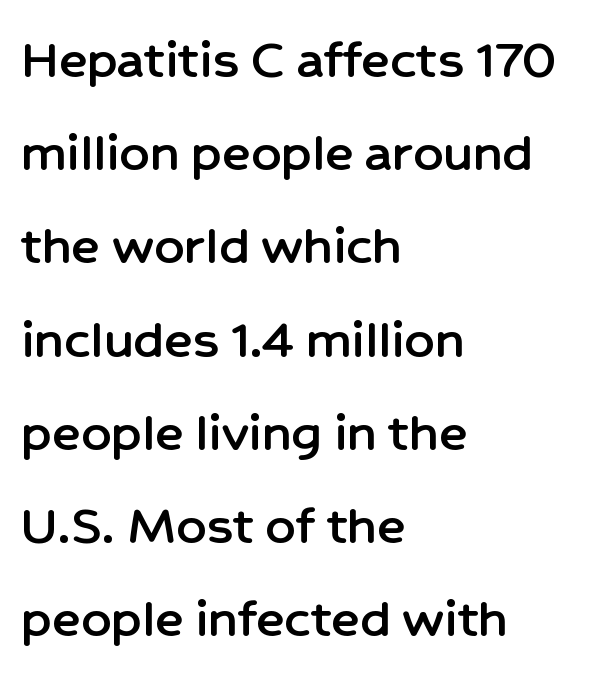
The image shows 59 px sans-serif type, upright; set left-aligned, normal line spacing (1.58x), normal letter spacing, not underlined; low stroke contrast and a medium x-height.
